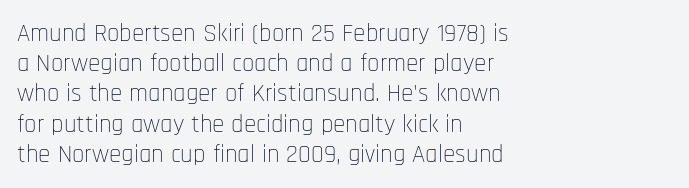
{"italic": "no", "bold": "no", "underline": "no", "align": "left", "line_spacing_ratio": 1.21, "letter_spacing": "normal", "letter_spacing_em": 0.0, "glyph_px": 25}
